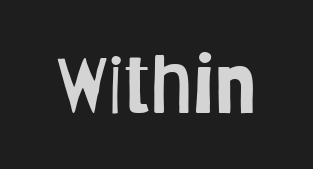
Q: Is the text bold? A: No.
Q: Is the text italic (slanted)? A: No, it is upright.
Q: Is the typeface a serif or a sans-serif typeface? A: Sans-serif.
Q: Is the text underlined? A: No.
Q: Is the spacing between letters normal or unusually wide? A: Normal.
Q: Width (condensed, normal, or wide)? A: Condensed.
Q: Stroke contrast? A: Low.
Q: x-height? A: Large.
Q: Monospaced? A: No.
